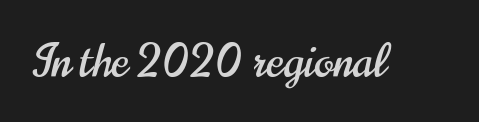
Q: Is the text italic (slanted)? A: Yes.
Q: Is the typeface a serif or a sans-serif typeface? A: Sans-serif.
Q: Is the text underlined? A: No.
Q: Is the spacing between letters normal or unusually wide? A: Normal.
Q: Width (condensed, normal, or wide)? A: Condensed.
Q: Stroke contrast? A: High.
Q: x-height? A: Small.
Q: Monospaced? A: No.
